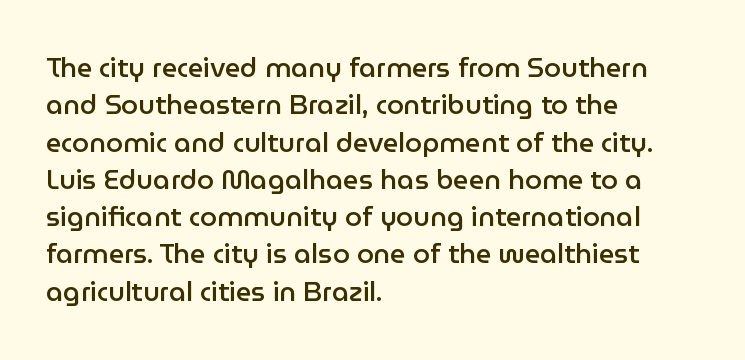
The image shows 27 px text type, upright; set left-aligned, normal line spacing (1.38x), normal letter spacing, not underlined.
